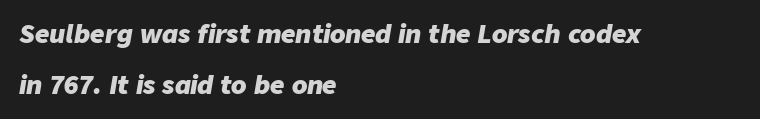
The image shows 25 px bold type, italic (leaning right); set left-aligned, loose line spacing (2.03x), normal letter spacing, not underlined.
